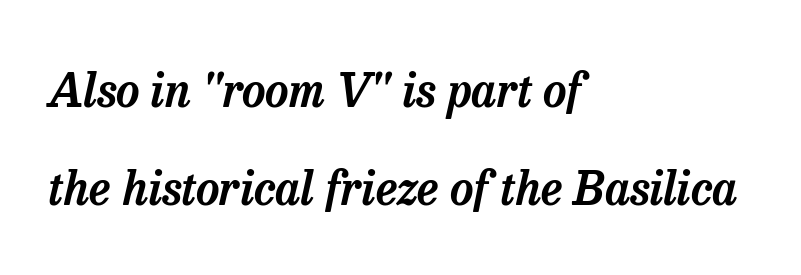
The image shows 46 px serif type, italic (leaning right); set left-aligned, loose line spacing (2.14x), normal letter spacing, not underlined; low stroke contrast and a medium x-height.
